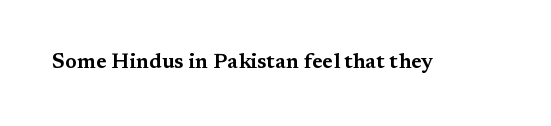
The image shows 21 px text type, upright; set normal letter spacing, not underlined.
